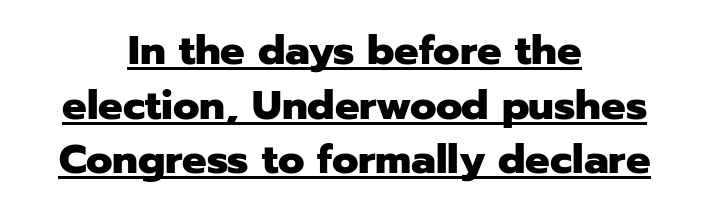
The image shows 41 px heavy sans-serif type, upright; set centered, normal line spacing (1.33x), normal letter spacing, underlined; low stroke contrast and a medium x-height.
